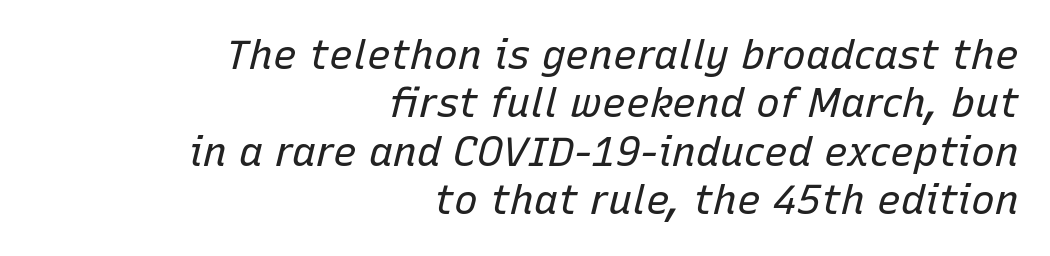
On a weight scale, this lands at 450 or below. A typesetter would call this zero additional tracking. Each letter keeps its own natural width here, so spacing adapts to shape. If you drew a ruler down the right edge, every line would touch it. Plain, unruled lines of type. Slant detected: the letters are inclined.
